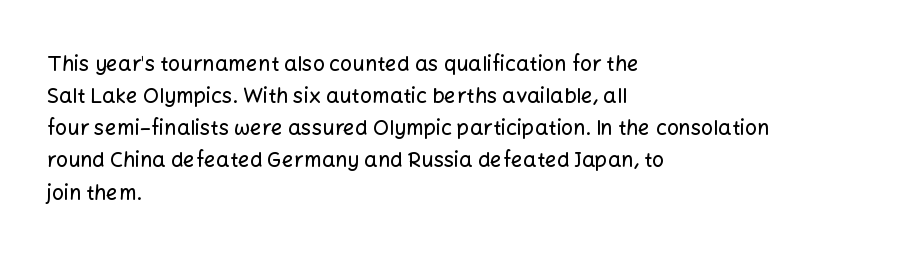
Q: Is the text italic (slanted)? A: No, it is upright.
Q: Is the text underlined? A: No.
Q: How is the paragraph aligned? A: Left-aligned.
Q: Is the spacing between letters normal or unusually wide? A: Normal.
Q: Is the spacing between lines tight, normal or loose? A: Normal.
